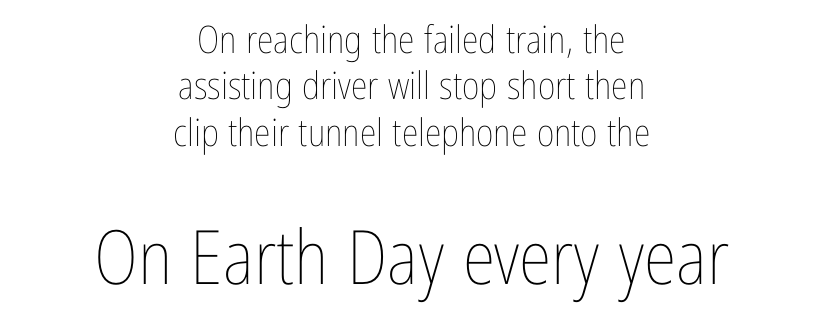
A typesetter would call this proportional, since set widths differ per character. Unbolded letterforms with no extra heft. The designer gave the closing block more size than the opening block. If you folded the block vertically in half, each line would mirror itself in length. Is the letter spacing exaggerated? No — it looks like the ordinary default.
